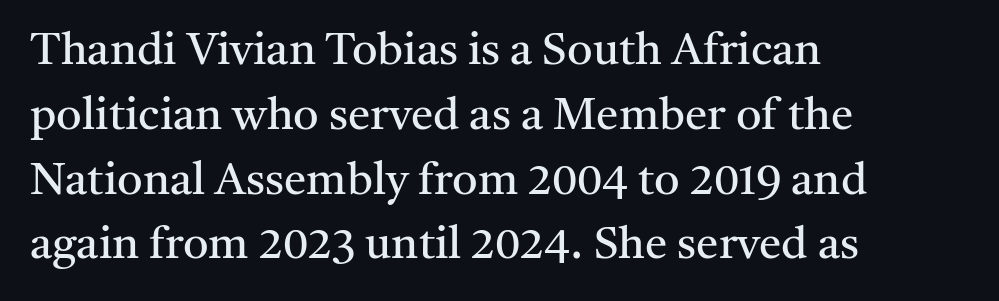
The image shows 45 px regular-weight serif type, upright; set left-aligned, normal line spacing (1.44x), normal letter spacing, not underlined; medium stroke contrast and a medium x-height.
